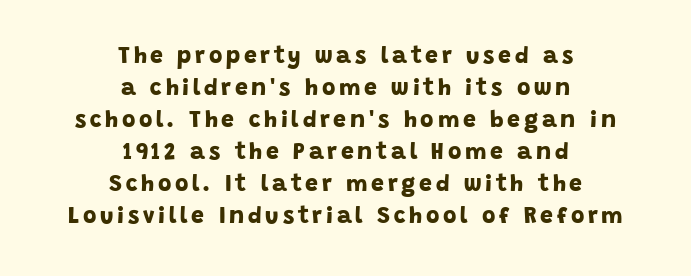
The image shows 23 px bold type; set centered, normal line spacing (1.39x), not underlined.
